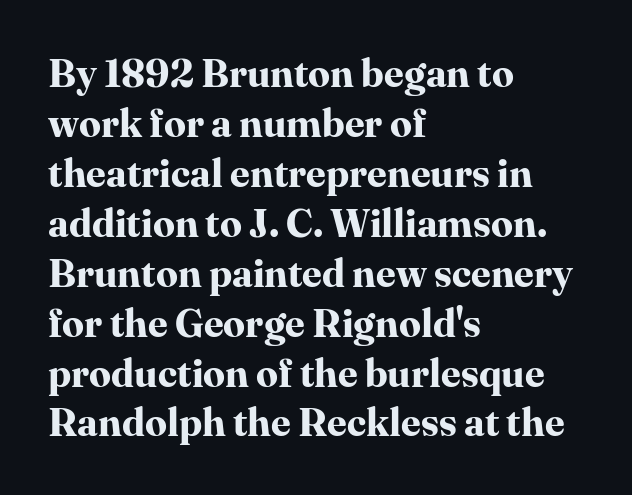
Q: Is the text bold? A: Yes.
Q: Is the text italic (slanted)? A: No, it is upright.
Q: Is the typeface a serif or a sans-serif typeface? A: Serif.
Q: Is the text underlined? A: No.
Q: How is the paragraph aligned? A: Left-aligned.
Q: Is the spacing between letters normal or unusually wide? A: Normal.
Q: Is the spacing between lines tight, normal or loose? A: Normal.
Q: Width (condensed, normal, or wide)? A: Normal.
Q: Stroke contrast? A: High.
Q: x-height? A: Medium.
Q: Monospaced? A: No.
